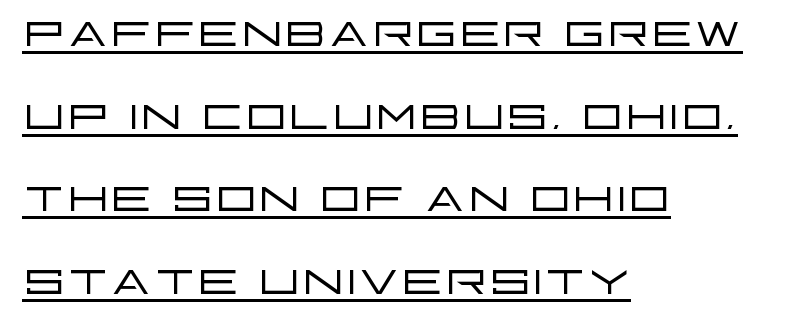
The image shows 65 px light, wide sans-serif type, upright; set left-aligned, normal line spacing (1.27x), normal letter spacing, underlined; low stroke contrast and a large x-height.
